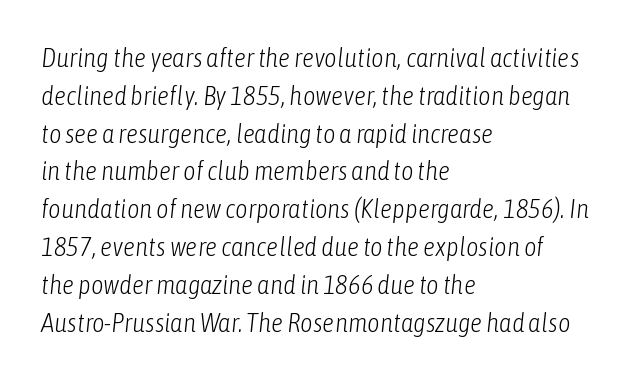
The image shows 27 px text type, italic (leaning right); set left-aligned, normal line spacing (1.4x), normal letter spacing, not underlined.
